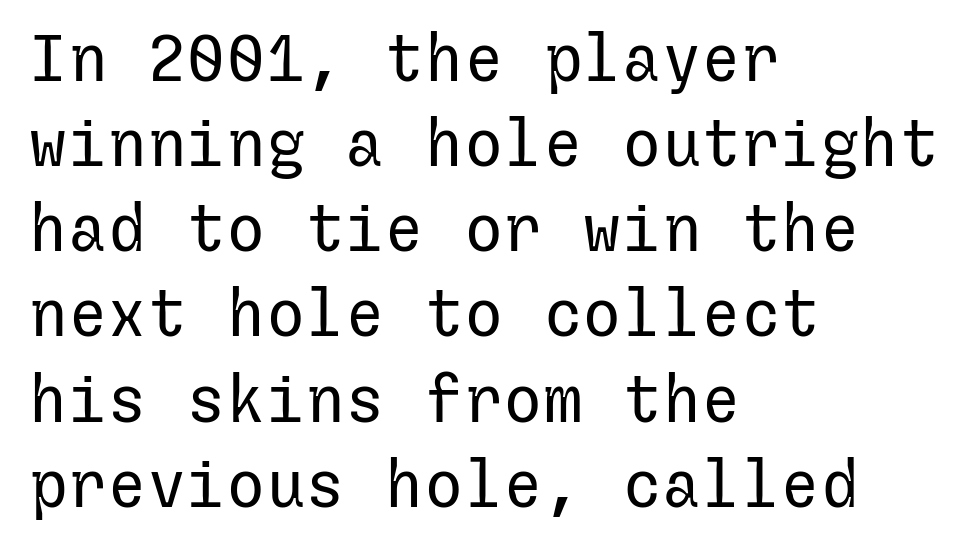
The image shows 66 px regular-weight sans-serif type, upright; set left-aligned, normal line spacing (1.29x), normal letter spacing, not underlined; low stroke contrast and a medium x-height.
